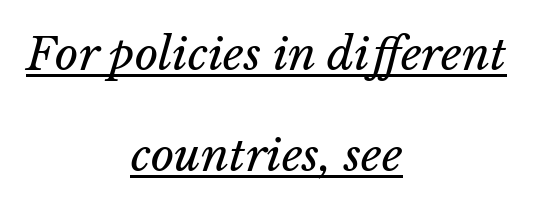
The gaps between neighbouring characters are ordinary and unremarkable. Slant detected: the letters are inclined. The sample's only ornament is a line tracing under the words. Both edges are ragged and mirror each other, which tells us the setting is centered. Airy leading. Spacing verdict: proportional, widths tailored to each character.
